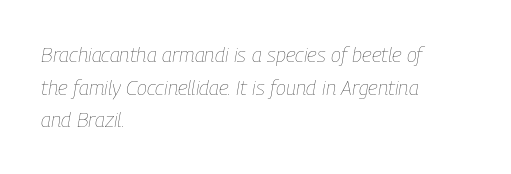
Q: Is the text bold? A: No.
Q: Is the text italic (slanted)? A: Yes, it leans right by about 9 degrees.
Q: Is the text underlined? A: No.
Q: How is the paragraph aligned? A: Left-aligned.
Q: Is the spacing between letters normal or unusually wide? A: Normal.
Q: Is the spacing between lines tight, normal or loose? A: Normal.
